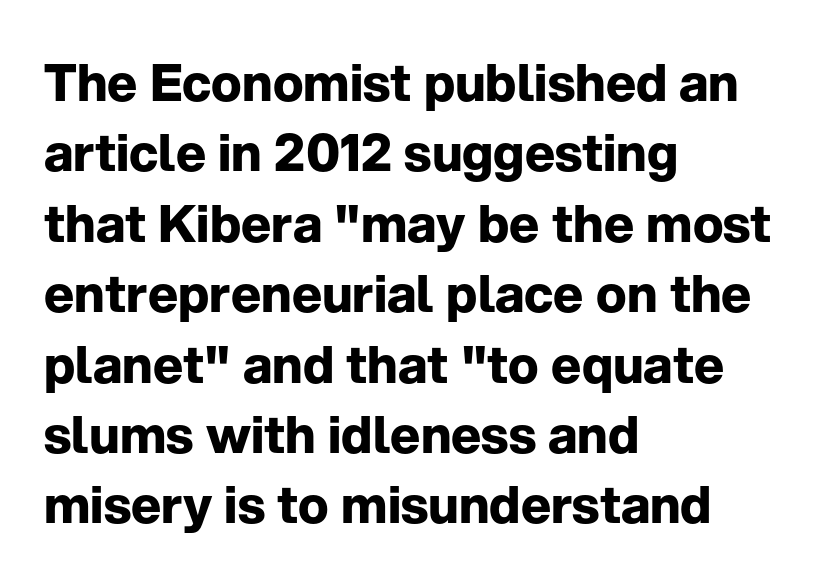
Q: Is the text bold? A: Yes.
Q: Is the text italic (slanted)? A: No, it is upright.
Q: Is the typeface a serif or a sans-serif typeface? A: Sans-serif.
Q: Is the text underlined? A: No.
Q: How is the paragraph aligned? A: Left-aligned.
Q: Is the spacing between letters normal or unusually wide? A: Normal.
Q: Is the spacing between lines tight, normal or loose? A: Normal.
Q: Width (condensed, normal, or wide)? A: Normal.
Q: Stroke contrast? A: Low.
Q: x-height? A: Medium.
Q: Monospaced? A: No.
